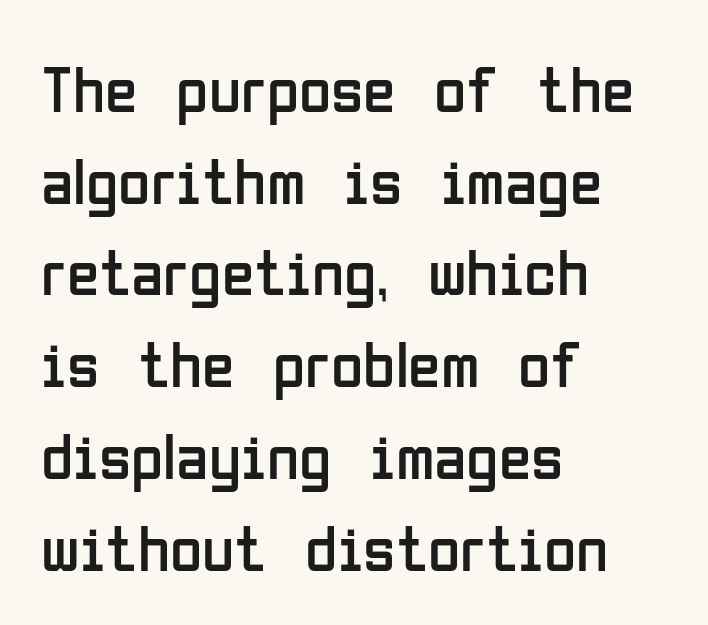
The image shows 66 px regular-weight, condensed sans-serif type, upright; set left-aligned, normal line spacing (1.39x), normal letter spacing, not underlined; low stroke contrast and a medium x-height.
